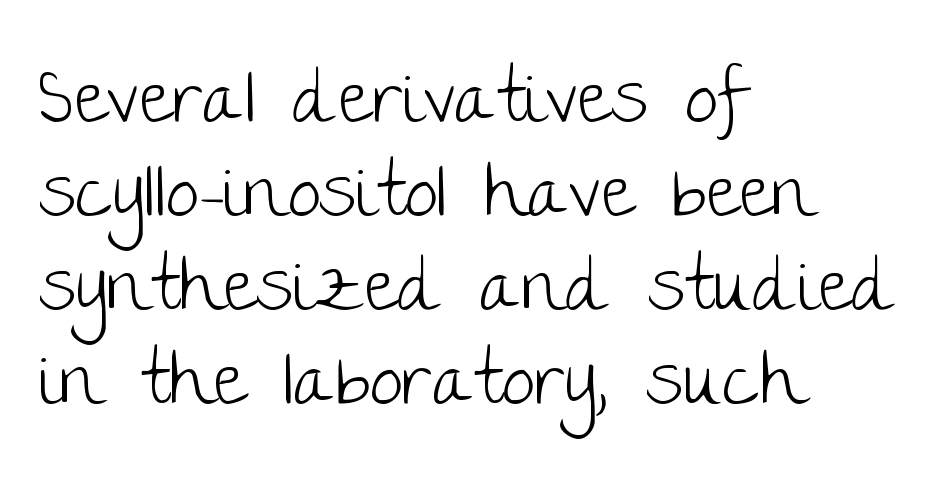
Q: Is the text bold? A: No.
Q: Is the text italic (slanted)? A: No, it is upright.
Q: Is the typeface a serif or a sans-serif typeface? A: Sans-serif.
Q: Is the text underlined? A: No.
Q: How is the paragraph aligned? A: Left-aligned.
Q: Is the spacing between letters normal or unusually wide? A: Normal.
Q: Is the spacing between lines tight, normal or loose? A: Normal.
Q: Width (condensed, normal, or wide)? A: Normal.
Q: Stroke contrast? A: Low.
Q: x-height? A: Large.
Q: Monospaced? A: No.
